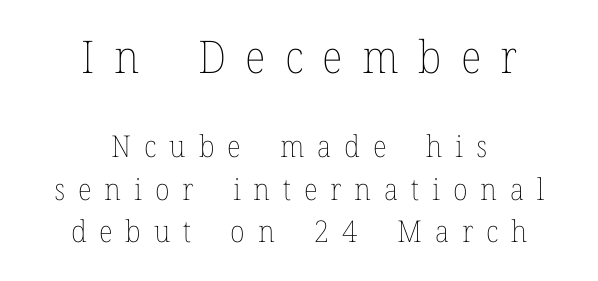
Q: Is the text bold? A: No.
Q: Is the text italic (slanted)? A: No, it is upright.
Q: Is the text underlined? A: No.
Q: How is the paragraph aligned? A: Centered.
Q: Is the spacing between letters normal or unusually wide? A: Unusually wide.
Q: Is the spacing between lines tight, normal or loose? A: Normal.
Q: Which block of text is set in a larger size, the first (top) or the second (bottom)? A: The first (top) one.
Q: Width (condensed, normal, or wide)? A: Normal.
Q: Stroke contrast? A: Low.
Q: x-height? A: Medium.
Q: Monospaced? A: No.
